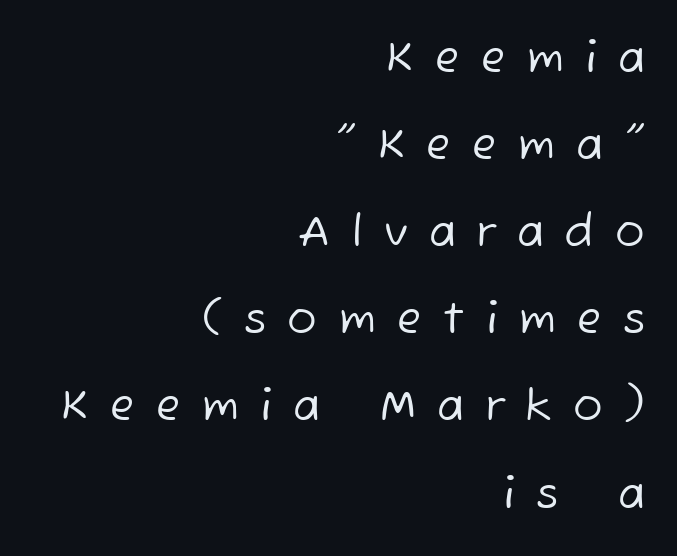
Q: Is the text bold? A: No.
Q: Is the typeface a serif or a sans-serif typeface? A: Sans-serif.
Q: Is the text underlined? A: No.
Q: How is the paragraph aligned? A: Right-aligned.
Q: Is the spacing between letters normal or unusually wide? A: Unusually wide.
Q: Is the spacing between lines tight, normal or loose? A: Loose.
Q: Width (condensed, normal, or wide)? A: Normal.
Q: Stroke contrast? A: Low.
Q: x-height? A: Medium.
Q: Monospaced? A: No.
